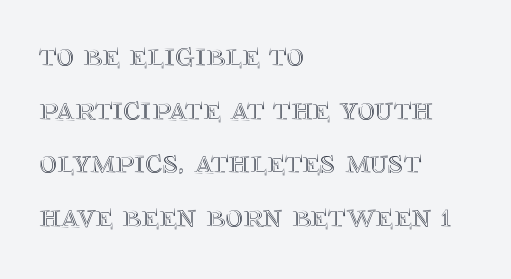
The image shows 34 px text type, upright; set left-aligned, normal line spacing (1.58x), normal letter spacing, not underlined; a large x-height.
